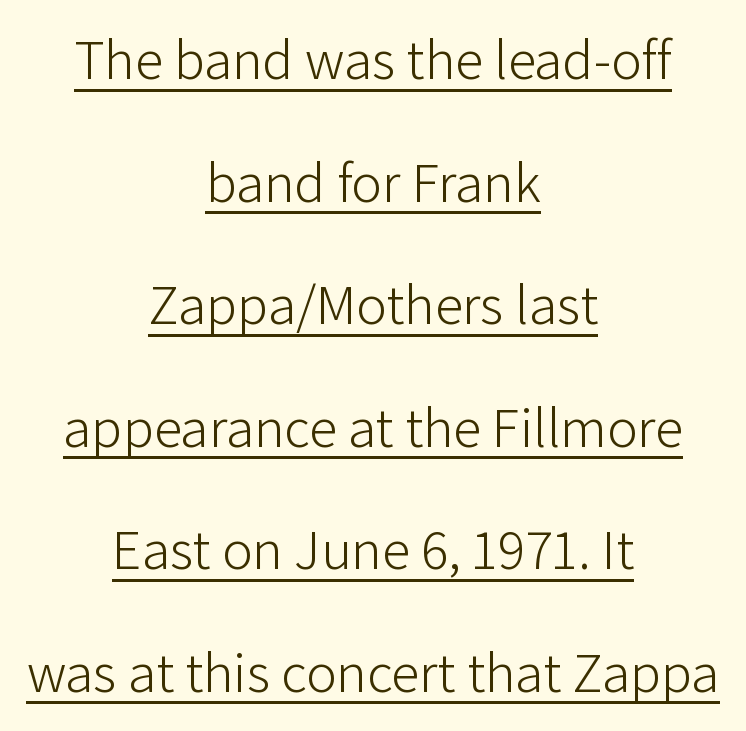
A typographer would call this underscored text. You could not count columns in this text — the font is proportionally spaced. Notice how the stems are strictly vertical — no italics here. Typographically, this falls in the sans-serif category. Vertical stems look standard width or narrower in stroke. Caption: multi-line text, centered on the measure.
